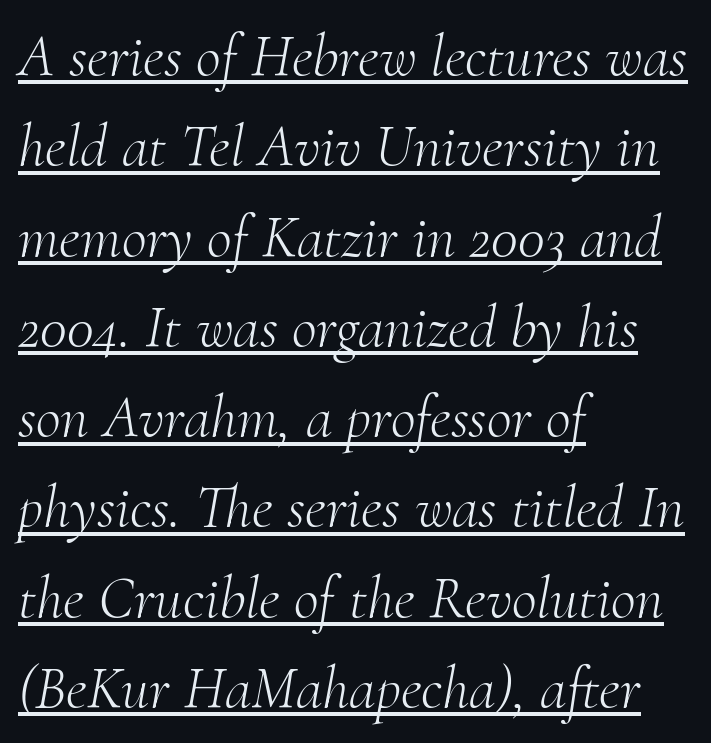
Q: Is the text bold? A: No.
Q: Is the text italic (slanted)? A: Yes, it leans right by about 10 degrees.
Q: Is the typeface a serif or a sans-serif typeface? A: Serif.
Q: Is the text underlined? A: Yes.
Q: How is the paragraph aligned? A: Left-aligned.
Q: Is the spacing between letters normal or unusually wide? A: Normal.
Q: Is the spacing between lines tight, normal or loose? A: Normal.
Q: Width (condensed, normal, or wide)? A: Normal.
Q: Stroke contrast? A: Medium.
Q: x-height? A: Small.
Q: Monospaced? A: No.
